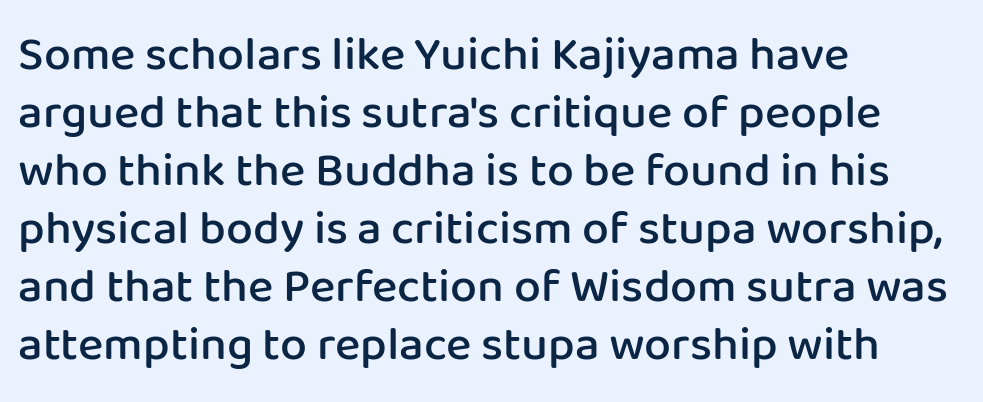
The image shows 48 px semibold sans-serif type, upright; set left-aligned, line spacing 1.21x, normal letter spacing, not underlined; low stroke contrast and a medium x-height.
